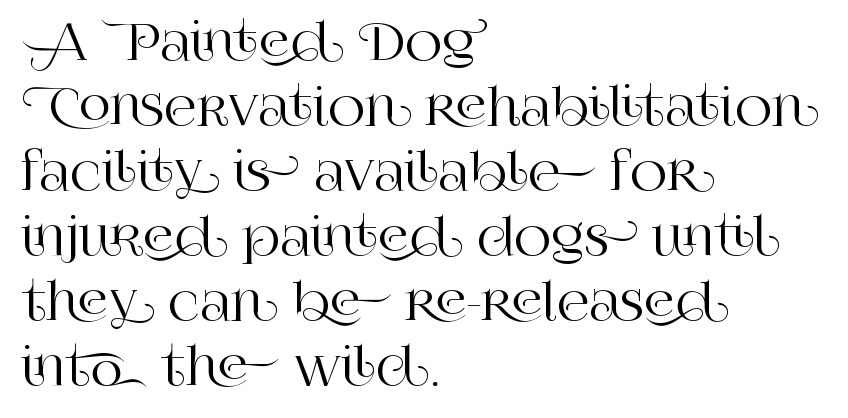
{"serif": "yes", "italic": "no", "width": "normal", "stroke_contrast": "high", "x_height": "large", "monospaced": "no", "underline": "no", "align": "left", "line_spacing": "normal", "line_spacing_ratio": 1.3, "letter_spacing": "normal", "letter_spacing_em": 0.0, "glyph_px": 50}
